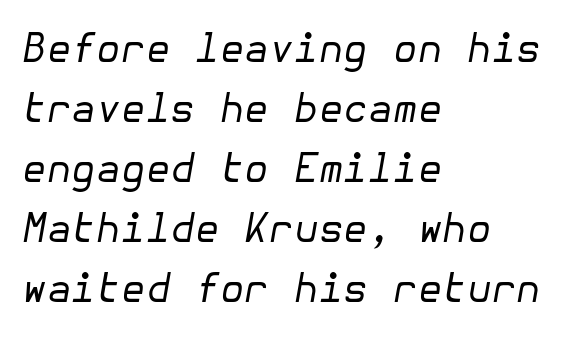
{"italic": "yes", "lean": "right", "slant_degrees": 10, "bold": "no", "weight": "regular", "width": "normal", "stroke_contrast": "low", "x_height": "medium", "underline": "no", "align": "left", "line_spacing": "normal", "line_spacing_ratio": 1.5, "letter_spacing": "normal", "letter_spacing_em": 0.0, "glyph_px": 40}
